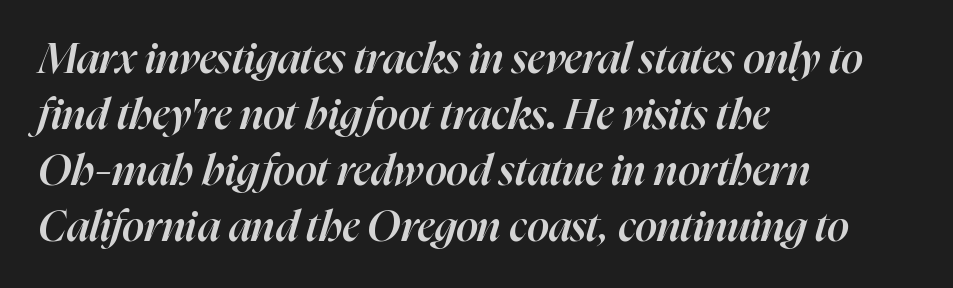
The image shows 43 px semibold type, italic (leaning right); set left-aligned, normal line spacing (1.3x), normal letter spacing, not underlined; high stroke contrast and a medium x-height.
